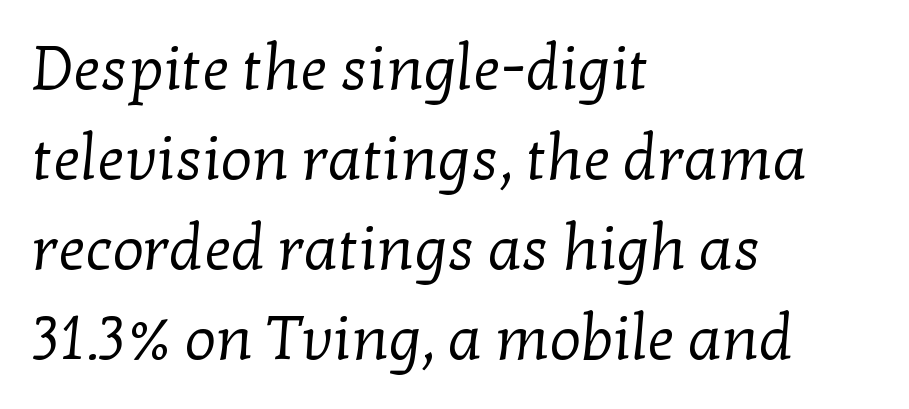
Q: Is the text bold? A: No.
Q: Is the typeface a serif or a sans-serif typeface? A: Serif.
Q: Is the text underlined? A: No.
Q: How is the paragraph aligned? A: Left-aligned.
Q: Is the spacing between letters normal or unusually wide? A: Normal.
Q: Is the spacing between lines tight, normal or loose? A: Normal.
Q: Width (condensed, normal, or wide)? A: Normal.
Q: Stroke contrast? A: Low.
Q: x-height? A: Medium.
Q: Monospaced? A: No.
